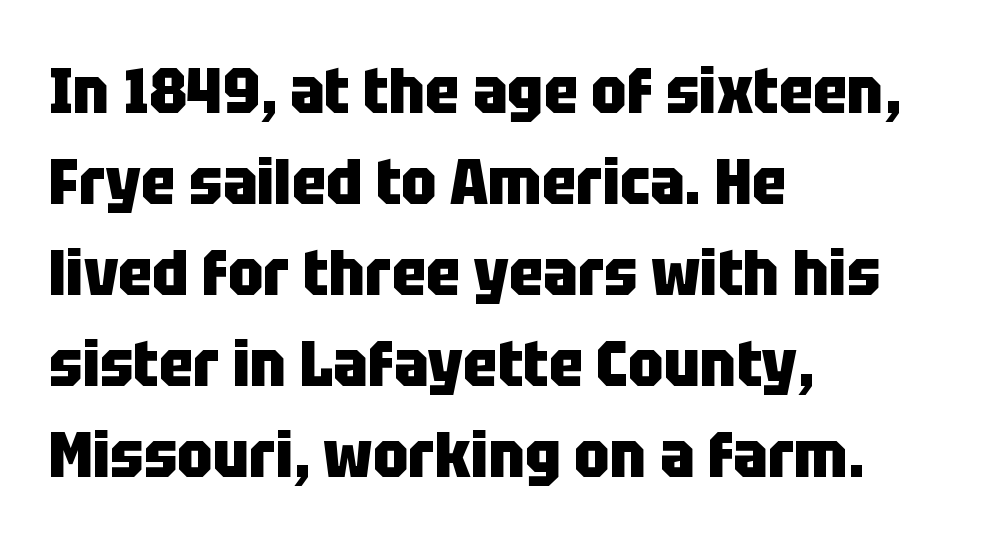
Q: Is the text bold? A: Yes.
Q: Is the text italic (slanted)? A: No, it is upright.
Q: Is the typeface a serif or a sans-serif typeface? A: Sans-serif.
Q: Is the text underlined? A: No.
Q: How is the paragraph aligned? A: Left-aligned.
Q: Is the spacing between letters normal or unusually wide? A: Normal.
Q: Is the spacing between lines tight, normal or loose? A: Normal.
Q: Width (condensed, normal, or wide)? A: Condensed.
Q: Stroke contrast? A: Low.
Q: x-height? A: Large.
Q: Monospaced? A: No.
